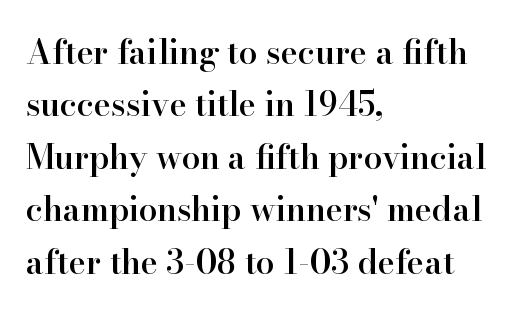
Q: Is the text bold? A: Semi-bold.
Q: Is the text italic (slanted)? A: No, it is upright.
Q: Is the typeface a serif or a sans-serif typeface? A: Serif.
Q: Is the text underlined? A: No.
Q: How is the paragraph aligned? A: Left-aligned.
Q: Is the spacing between letters normal or unusually wide? A: Normal.
Q: Is the spacing between lines tight, normal or loose? A: Normal.
Q: Width (condensed, normal, or wide)? A: Normal.
Q: Stroke contrast? A: High.
Q: x-height? A: Small.
Q: Monospaced? A: No.
